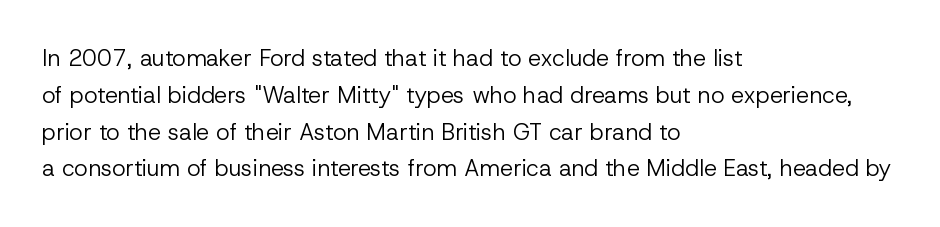
The rendering uses a moderate line-height, typical for paragraphs. The cut favours lightness, reaching ordinary text weight at its darkest. This is roman type, the default non-slanted kind. A student would call this left alignment; a typographer would say flush left, rag right. Honestly, there is no underline to notice here at all. The letterforms sit shoulder to shoulder at normal distance.
